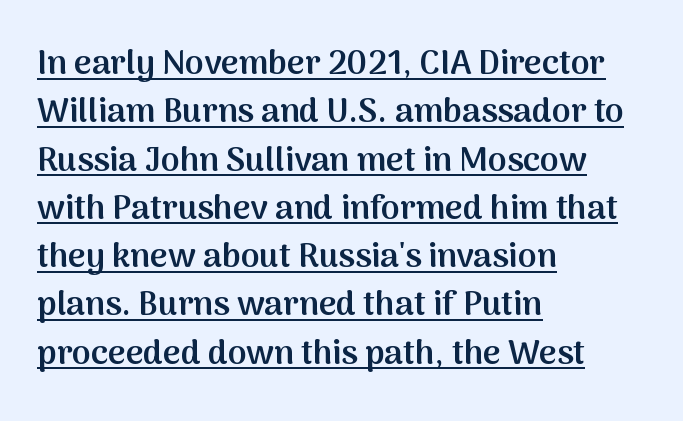
The image shows 34 px semibold sans-serif type, upright; set left-aligned, normal line spacing (1.42x), normal letter spacing, underlined; medium stroke contrast and a medium x-height.
